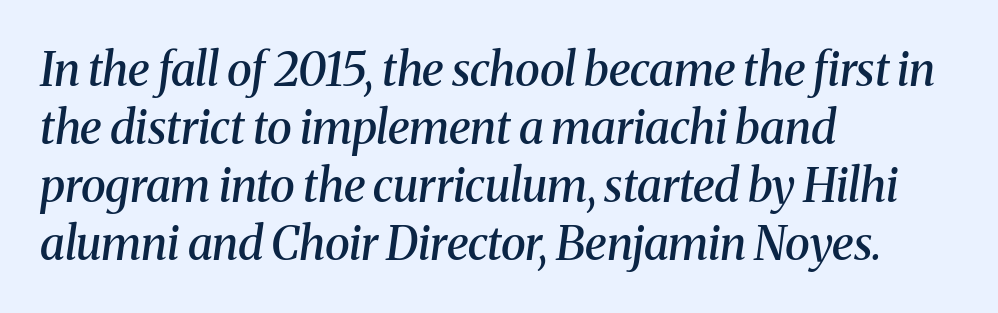
Is this a fixed-width face? No — the glyphs have proportional, varying widths. Any mark beneath the type? The region is blank. These lines sit exactly where default settings would place them. Looking at the ascenders, they clearly lean. Typographic density is moderately raised because the face is semibold. The designer went with a serif here, giving each stem small feet.
